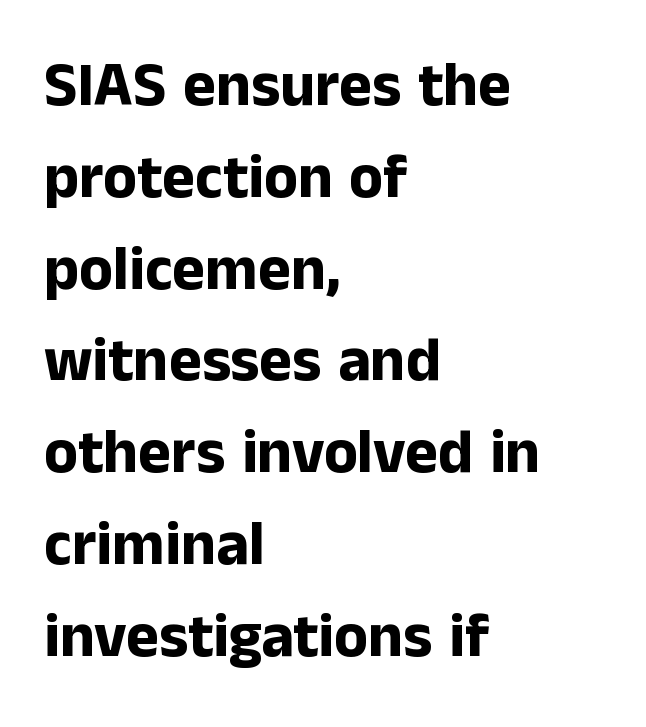
Think of a printed novel: that variable character pitch is what you see here. Interline gaps are of average width in this sample. The designer went with a sans here, leaving each stem footless. Posture: upright roman.
